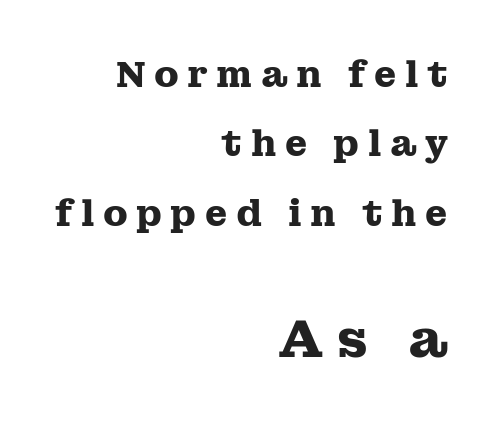
{"serif": "yes", "italic": "no", "bold": "yes", "weight": "heavy", "width": "wide", "stroke_contrast": "medium", "x_height": "medium", "monospaced": "no", "underline": "no", "align": "right", "line_spacing": "loose", "line_spacing_ratio": 1.93, "letter_spacing": "wide", "letter_spacing_em": 0.23, "larger_block": "second", "size_ratio": 1.5, "glyph_px": 54}
